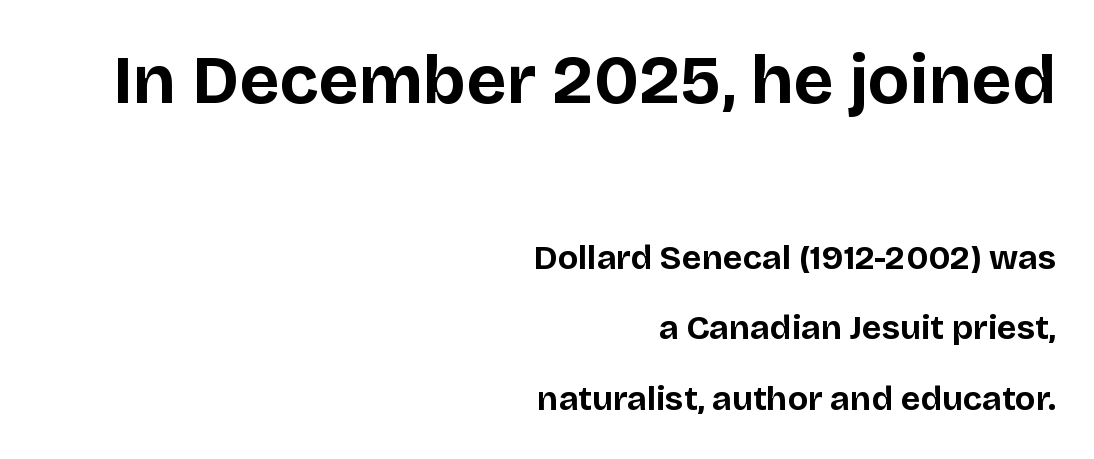
The image shows 69 px bold sans-serif type, upright; set right-aligned, loose line spacing (2.08x), normal letter spacing, not underlined; the first (top) block is 2.03x larger; low stroke contrast and a large x-height.
